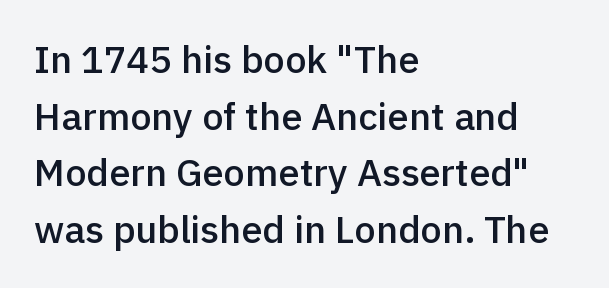
Q: Is the text bold? A: Semi-bold.
Q: Is the text italic (slanted)? A: No, it is upright.
Q: Is the typeface a serif or a sans-serif typeface? A: Sans-serif.
Q: Is the text underlined? A: No.
Q: How is the paragraph aligned? A: Left-aligned.
Q: Is the spacing between letters normal or unusually wide? A: Normal.
Q: Is the spacing between lines tight, normal or loose? A: Normal.
Q: Width (condensed, normal, or wide)? A: Normal.
Q: x-height? A: Medium.
Q: Monospaced? A: No.
